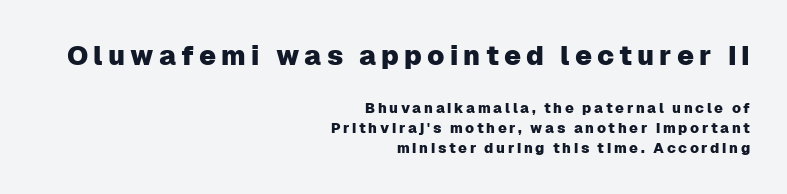
{"italic": "no", "underline": "no", "align": "right", "line_spacing": "normal", "line_spacing_ratio": 1.45, "larger_block": "first", "size_ratio": 1.93, "glyph_px": 27}
